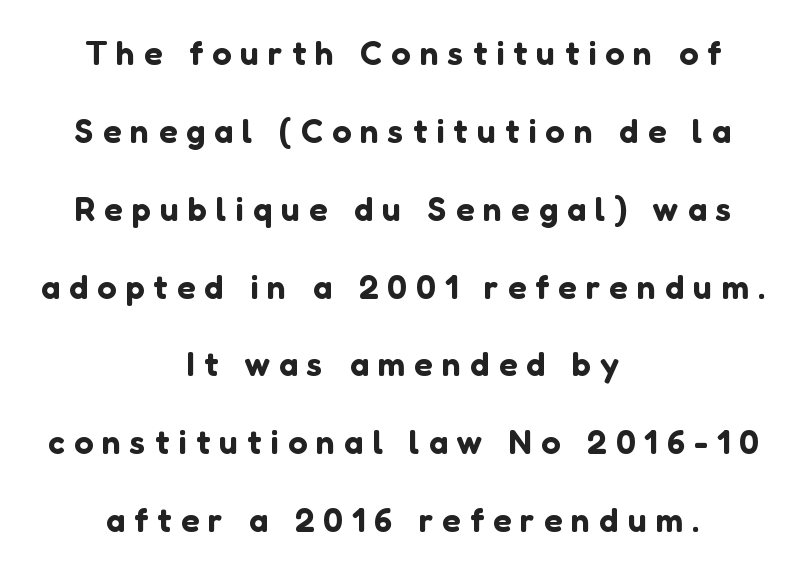
No word sits above an underline. The passage shown is typed in a proportional face where columns would drift. This rendering employs a face without finishing strokes, i.e., a sans-serif. The line texture is sparse and dotted thanks to wide tracking.
